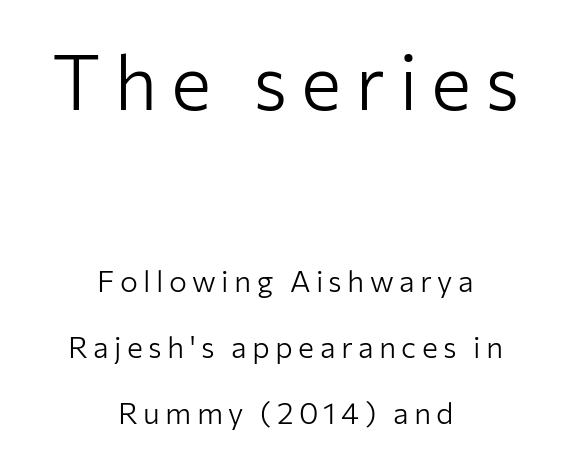
{"serif": "no", "italic": "no", "bold": "no", "weight": "light", "width": "normal", "stroke_contrast": "low", "x_height": "medium", "monospaced": "no", "underline": "no", "align": "center", "line_spacing": "loose", "line_spacing_ratio": 2.21, "larger_block": "first", "size_ratio": 2.53, "glyph_px": 76}
